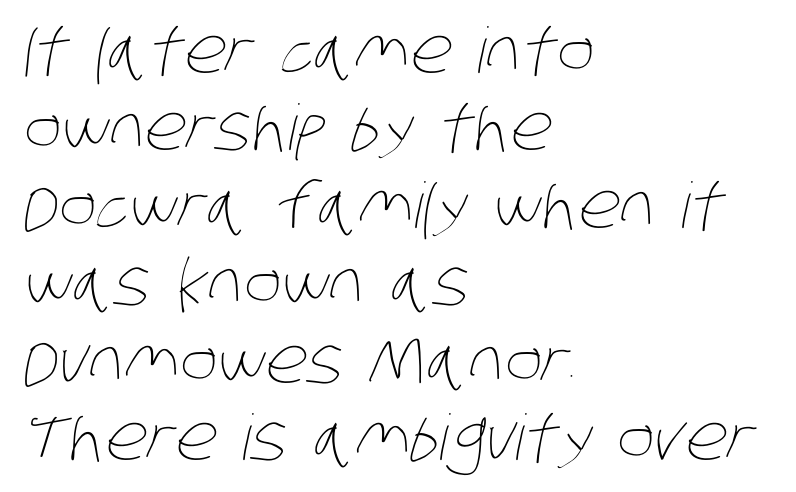
{"bold": "no", "weight": "thin", "width": "condensed", "stroke_contrast": "low", "x_height": "large", "monospaced": "no", "underline": "no", "align": "left", "line_spacing_ratio": 1.23, "letter_spacing": "normal", "letter_spacing_em": 0.0, "glyph_px": 63}
